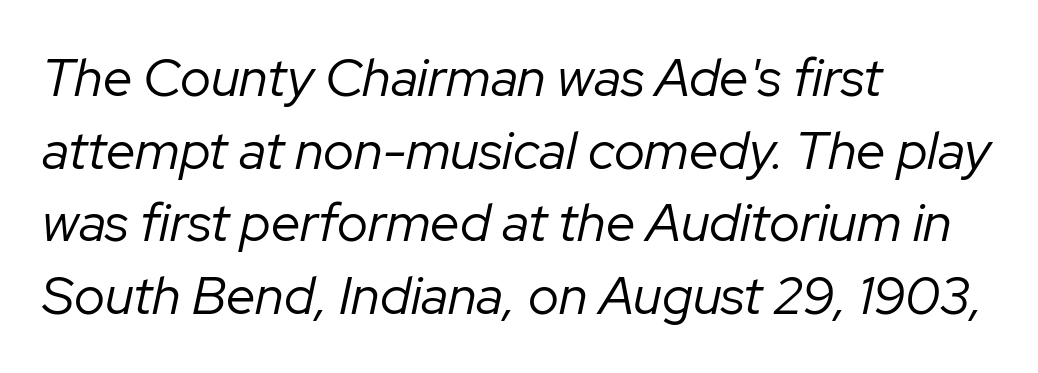
The image shows 53 px regular-weight type, italic (leaning right); set left-aligned, normal line spacing (1.37x), normal letter spacing, not underlined; low stroke contrast and a medium x-height.
